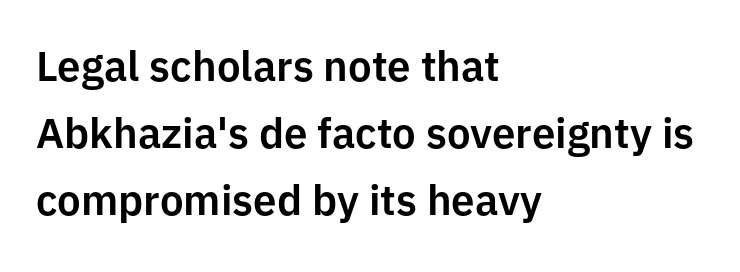
Q: Is the text italic (slanted)? A: No, it is upright.
Q: Is the typeface a serif or a sans-serif typeface? A: Sans-serif.
Q: Is the text underlined? A: No.
Q: How is the paragraph aligned? A: Left-aligned.
Q: Is the spacing between letters normal or unusually wide? A: Normal.
Q: Is the spacing between lines tight, normal or loose? A: Normal.
Q: Width (condensed, normal, or wide)? A: Normal.
Q: Stroke contrast? A: Low.
Q: x-height? A: Medium.
Q: Monospaced? A: No.
